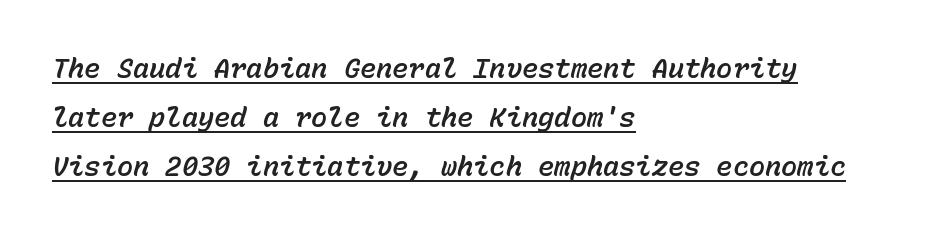
Q: Is the text italic (slanted)? A: Yes, it leans right by about 15 degrees.
Q: Is the text underlined? A: Yes.
Q: How is the paragraph aligned? A: Left-aligned.
Q: Is the spacing between letters normal or unusually wide? A: Normal.
